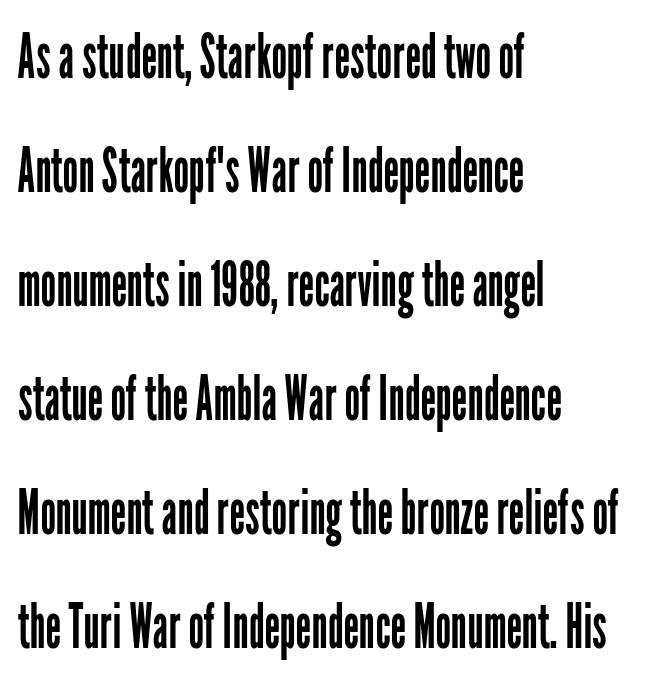
{"serif": "no", "italic": "no", "bold": "no", "weight": "regular", "width": "condensed", "stroke_contrast": "low", "x_height": "medium", "monospaced": "no", "underline": "no", "align": "left", "line_spacing_ratio": 1.84, "letter_spacing": "normal", "letter_spacing_em": 0.0, "glyph_px": 62}
